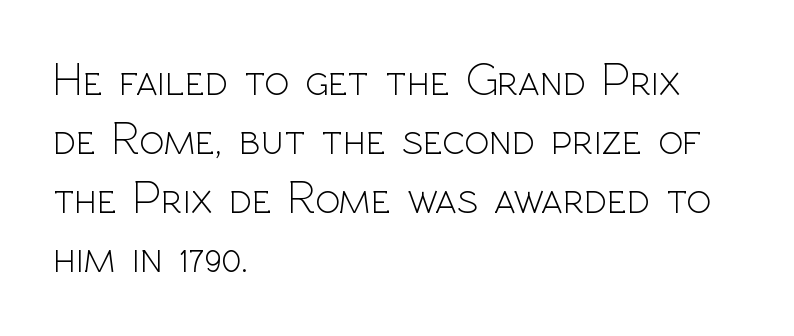
The image shows 46 px light sans-serif type, upright; set left-aligned, normal line spacing (1.28x), normal letter spacing, not underlined; a medium x-height.
